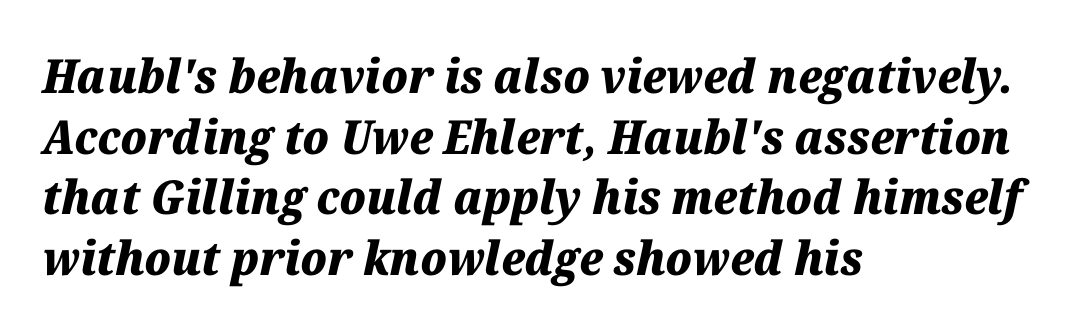
{"italic": "yes", "lean": "right", "slant_degrees": 12, "bold": "yes", "weight": "heavy", "width": "normal", "stroke_contrast": "medium", "x_height": "medium", "monospaced": "no", "underline": "no", "align": "left", "line_spacing": "normal", "line_spacing_ratio": 1.29, "letter_spacing": "normal", "letter_spacing_em": 0.0, "glyph_px": 47}
